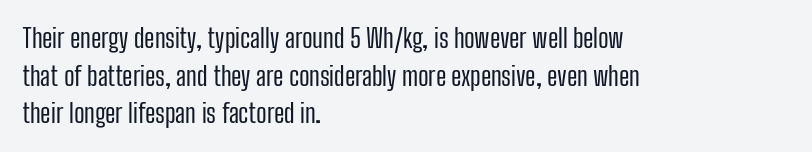
Q: Is the text bold? A: No.
Q: Is the text italic (slanted)? A: No, it is upright.
Q: Is the text underlined? A: No.
Q: How is the paragraph aligned? A: Left-aligned.
Q: Is the spacing between letters normal or unusually wide? A: Normal.
Q: Is the spacing between lines tight, normal or loose? A: Normal.
